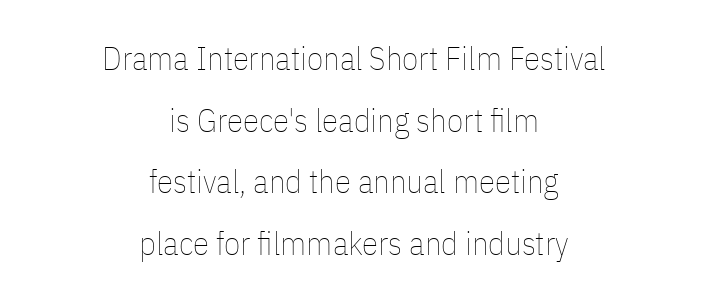
No italicization has been applied; the sample stays upright. This sample has the flowing, uneven cadence of proportional lettering. Think standard paragraph weight, or any step lighter than that. Alignment: centered. The face used here is rendered with its standard letterfit. Bare-footed words on every line.
